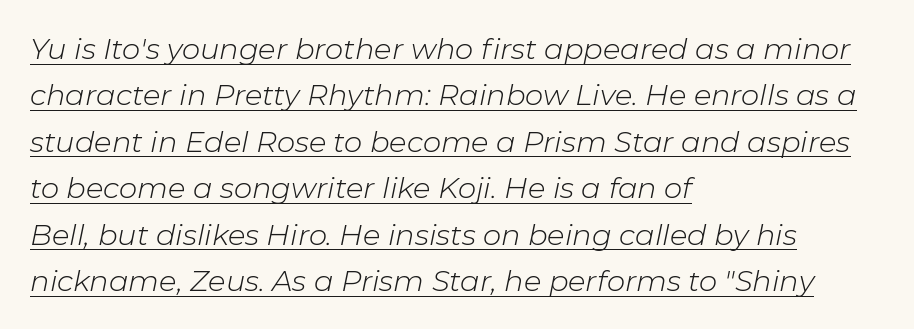
The image shows 29 px light type, italic (leaning right); set left-aligned, normal line spacing (1.6x), normal letter spacing, underlined; low stroke contrast and a medium x-height.
